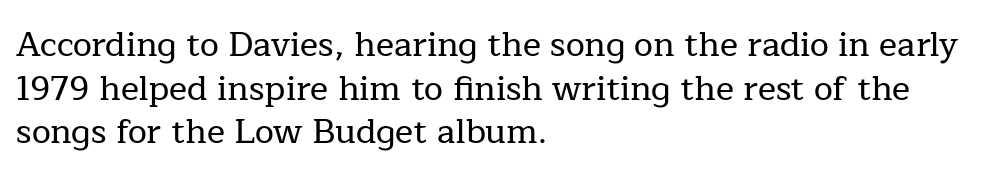
This rendering uses left alignment, leaving the right contour irregular. Proportional: the letters do not fall into vertical columns. The area under the type is left untouched. The lines sit at an ordinary, default distance from one another. These lines were composed using upright roman letters. The letters carry serifs — small finishing strokes at the ends of their stems.
